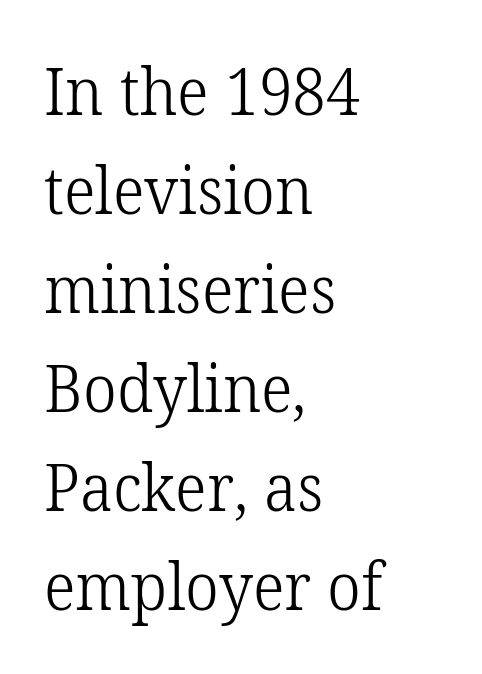
Typeset ragged right — the left edge is the straight one. The words here are not underlined. The font's upright variant was chosen for this text. Type style note: has serifs.
